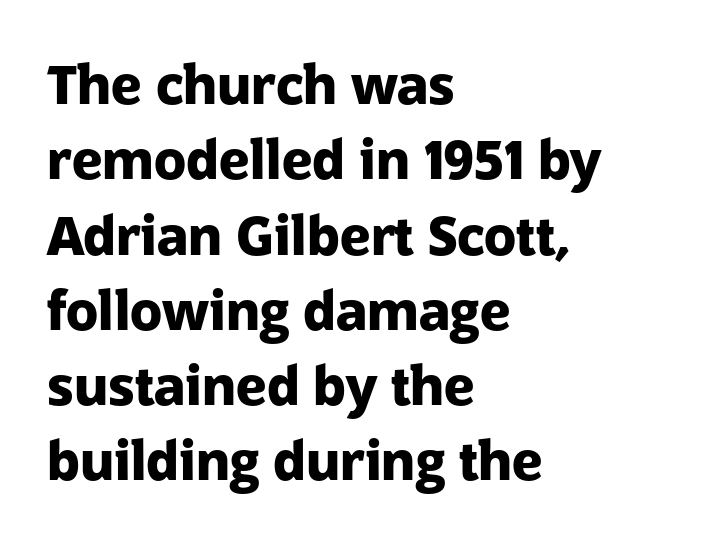
Q: Is the text bold? A: Yes.
Q: Is the text italic (slanted)? A: No, it is upright.
Q: Is the typeface a serif or a sans-serif typeface? A: Sans-serif.
Q: Is the text underlined? A: No.
Q: How is the paragraph aligned? A: Left-aligned.
Q: Is the spacing between letters normal or unusually wide? A: Normal.
Q: Is the spacing between lines tight, normal or loose? A: Normal.
Q: Width (condensed, normal, or wide)? A: Normal.
Q: Stroke contrast? A: Low.
Q: x-height? A: Medium.
Q: Monospaced? A: No.
